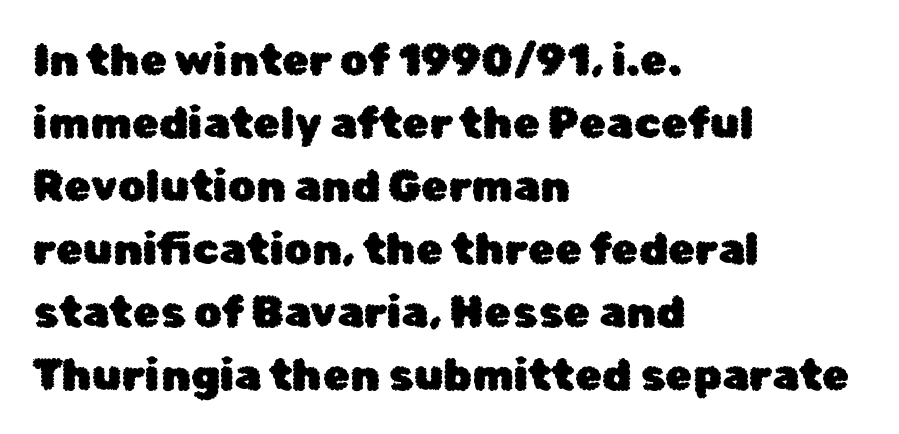
Q: Is the text italic (slanted)? A: No, it is upright.
Q: Is the typeface a serif or a sans-serif typeface? A: Sans-serif.
Q: Is the text underlined? A: No.
Q: How is the paragraph aligned? A: Left-aligned.
Q: Is the spacing between letters normal or unusually wide? A: Normal.
Q: Is the spacing between lines tight, normal or loose? A: Normal.
Q: Width (condensed, normal, or wide)? A: Normal.
Q: Stroke contrast? A: Low.
Q: x-height? A: Medium.
Q: Monospaced? A: No.
